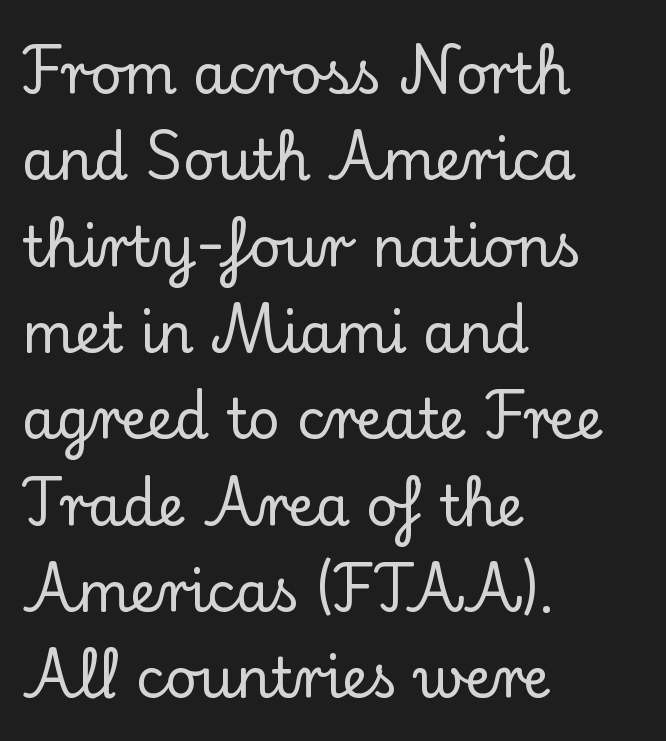
Horizontal bands of white between lines are of average thickness. In terms of letterform style, serifs are clearly present. Is there any slant? The stems are plumb. The glyphs are unaccompanied by any horizontal stroke below them. Looks like regular typesetting: each glyph gets only the width it needs. There is no visible air inserted between adjacent glyphs.
